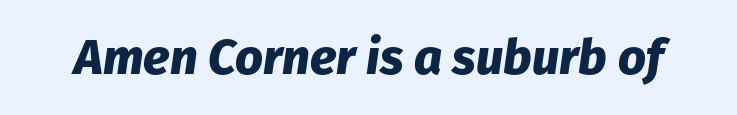
{"italic": "yes", "lean": "right", "slant_degrees": 8, "bold": "yes", "weight": "heavy", "width": "normal", "stroke_contrast": "low", "x_height": "medium", "monospaced": "no", "underline": "no", "letter_spacing": "normal", "letter_spacing_em": 0.0, "glyph_px": 49}
